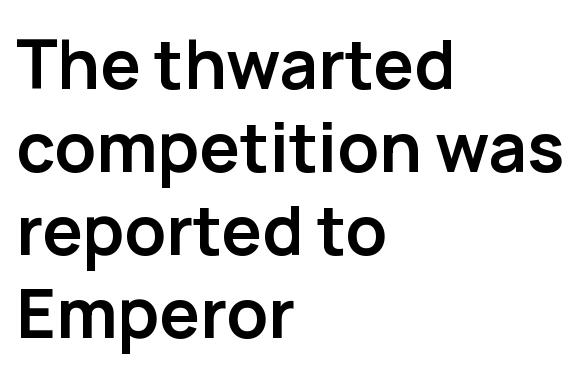
The image shows 68 px semibold sans-serif type, upright; set left-aligned, line spacing 1.22x, normal letter spacing, not underlined; low stroke contrast and a medium x-height.
